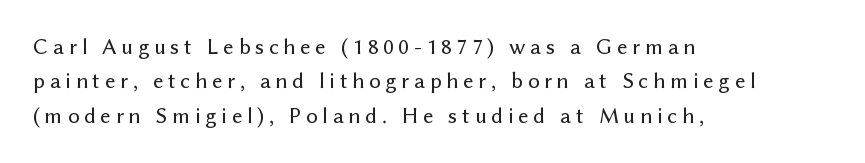
Quick note: not italic, upright. These lines have a slow, spaced-out rhythm from letter to letter. Any mark beneath the type? The region is blank. The leading is moderate, giving the passage an even texture. Line beginnings align vertically; line endings do not.
